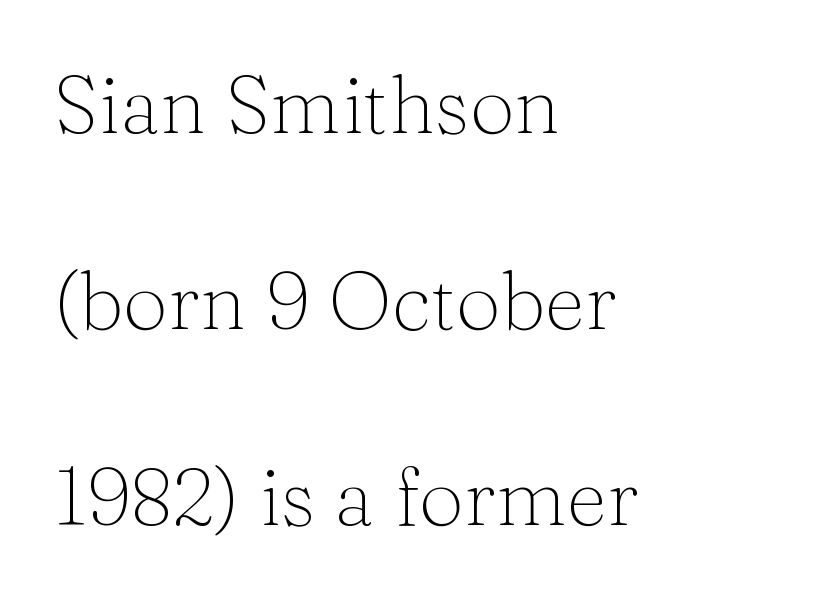
Q: Is the text bold? A: No.
Q: Is the text italic (slanted)? A: No, it is upright.
Q: Is the typeface a serif or a sans-serif typeface? A: Serif.
Q: Is the text underlined? A: No.
Q: How is the paragraph aligned? A: Left-aligned.
Q: Is the spacing between letters normal or unusually wide? A: Normal.
Q: Is the spacing between lines tight, normal or loose? A: Loose.
Q: Width (condensed, normal, or wide)? A: Normal.
Q: Stroke contrast? A: Medium.
Q: x-height? A: Medium.
Q: Monospaced? A: No.
